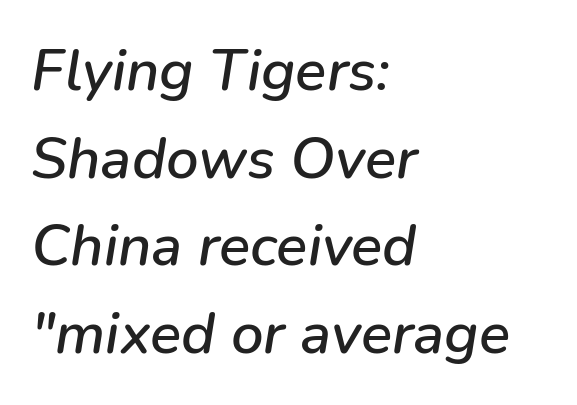
The image shows 58 px text type, italic (leaning right); set left-aligned, normal line spacing (1.51x), normal letter spacing, not underlined; low stroke contrast and a medium x-height.
